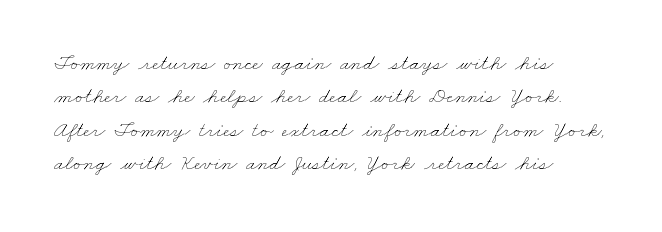
Vertical spacing — default. A light-to-regular cut is what we see here. Caption: standard tracking, unaltered. Just letters on the line, the space beneath them empty.
